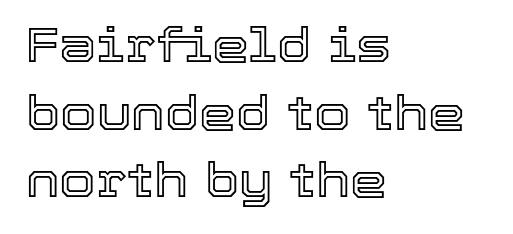
The image shows 47 px text type, upright; set left-aligned, normal line spacing (1.44x), normal letter spacing, not underlined; a medium x-height.
